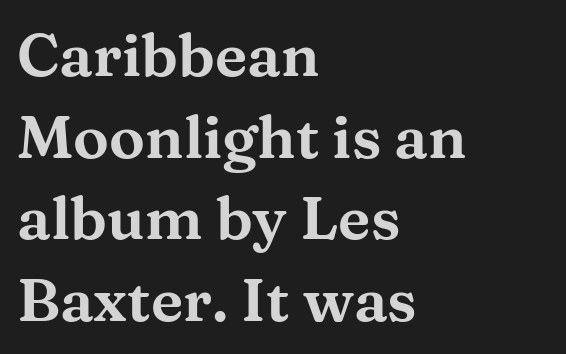
Q: Is the text italic (slanted)? A: No, it is upright.
Q: Is the typeface a serif or a sans-serif typeface? A: Serif.
Q: Is the text underlined? A: No.
Q: How is the paragraph aligned? A: Left-aligned.
Q: Is the spacing between letters normal or unusually wide? A: Normal.
Q: Is the spacing between lines tight, normal or loose? A: Normal.
Q: Width (condensed, normal, or wide)? A: Wide.
Q: Stroke contrast? A: Medium.
Q: x-height? A: Medium.
Q: Monospaced? A: No.
